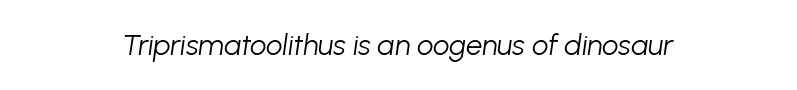
{"italic": "yes", "lean": "right", "slant_degrees": 8, "bold": "no", "weight": "light", "width": "normal", "stroke_contrast": "low", "x_height": "medium", "monospaced": "no", "underline": "no", "align": "center", "letter_spacing": "normal", "letter_spacing_em": 0.0, "glyph_px": 29}
